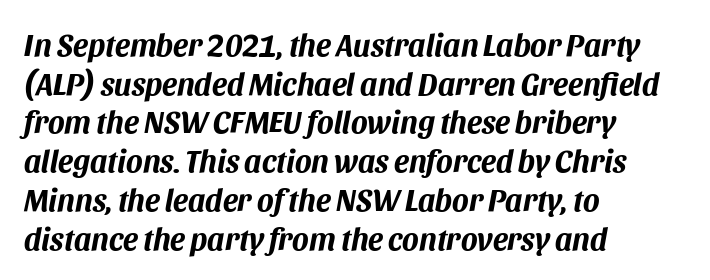
{"italic": "yes", "lean": "right", "slant_degrees": 11, "bold": "yes", "weight": "bold", "width": "normal", "stroke_contrast": "medium", "x_height": "large", "monospaced": "no", "underline": "no", "align": "left", "line_spacing": "normal", "line_spacing_ratio": 1.25, "letter_spacing": "normal", "letter_spacing_em": 0.0, "glyph_px": 31}
